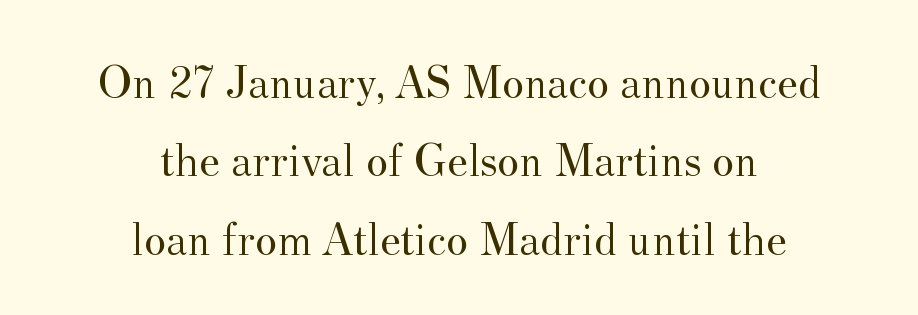
Q: Is the text bold? A: No.
Q: Is the text italic (slanted)? A: No, it is upright.
Q: Is the typeface a serif or a sans-serif typeface? A: Serif.
Q: Is the text underlined? A: No.
Q: How is the paragraph aligned? A: Centered.
Q: Is the spacing between letters normal or unusually wide? A: Normal.
Q: Is the spacing between lines tight, normal or loose? A: Normal.
Q: Width (condensed, normal, or wide)? A: Normal.
Q: Stroke contrast? A: Medium.
Q: x-height? A: Small.
Q: Monospaced? A: No.
